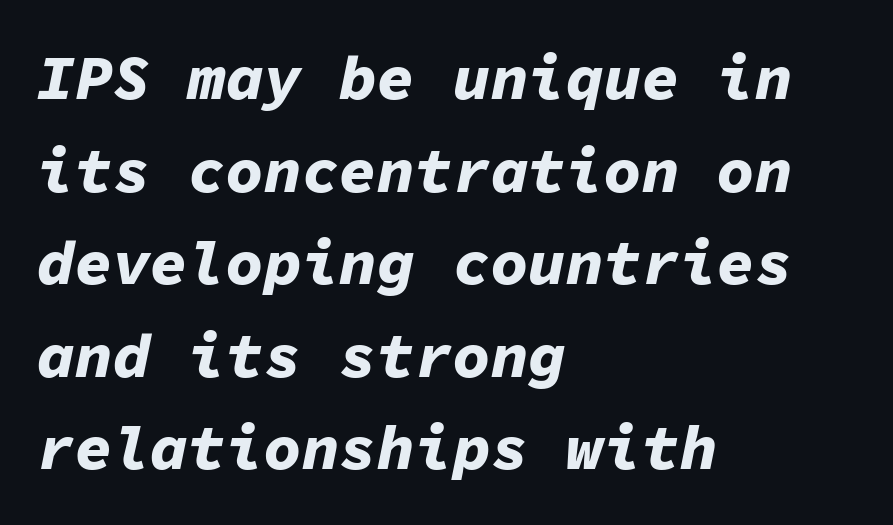
Q: Is the text bold? A: Yes.
Q: Is the text italic (slanted)? A: Yes, it leans right by about 11 degrees.
Q: Is the text underlined? A: No.
Q: How is the paragraph aligned? A: Left-aligned.
Q: Is the spacing between letters normal or unusually wide? A: Normal.
Q: Is the spacing between lines tight, normal or loose? A: Normal.
Q: Width (condensed, normal, or wide)? A: Normal.
Q: Stroke contrast? A: Low.
Q: x-height? A: Medium.
Q: Monospaced? A: Yes.
